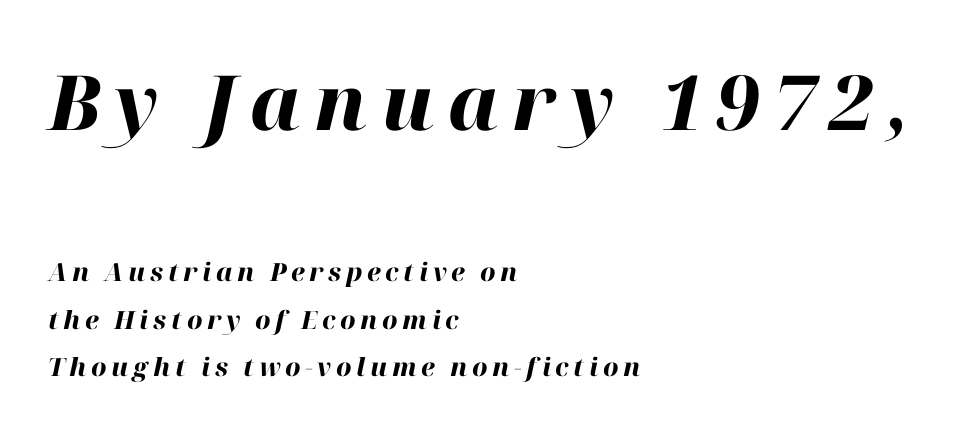
{"italic": "yes", "lean": "right", "slant_degrees": 12, "bold": "yes", "weight": "heavy", "width": "normal", "stroke_contrast": "high", "x_height": "medium", "monospaced": "no", "underline": "no", "align": "left", "line_spacing": "loose", "line_spacing_ratio": 1.91, "larger_block": "first", "size_ratio": 3.04, "glyph_px": 76}
